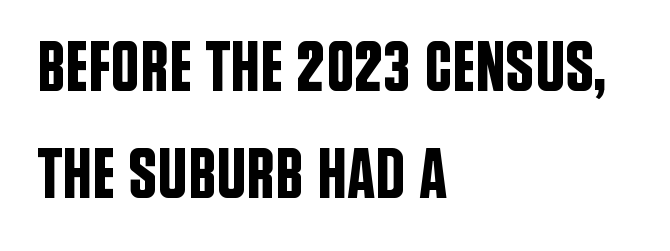
Q: Is the text italic (slanted)? A: No, it is upright.
Q: Is the typeface a serif or a sans-serif typeface? A: Sans-serif.
Q: Is the text underlined? A: No.
Q: How is the paragraph aligned? A: Left-aligned.
Q: Is the spacing between letters normal or unusually wide? A: Normal.
Q: Is the spacing between lines tight, normal or loose? A: Normal.
Q: Width (condensed, normal, or wide)? A: Condensed.
Q: Stroke contrast? A: Low.
Q: x-height? A: Large.
Q: Monospaced? A: No.
